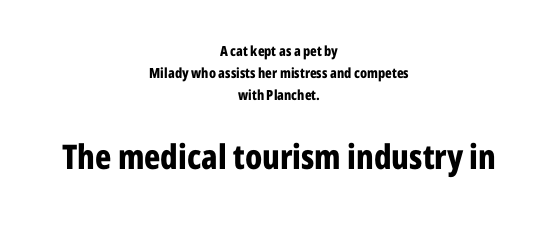
Nobody drew a line under any word here. Serifs: no, the terminals of the letterforms are clean. A typesetter would call this zero additional tracking. Ascenders rise straight up at ninety degrees. The face used here is proportionally spaced, like ordinary book or web type. The rows are spaced the way most documents space them.
